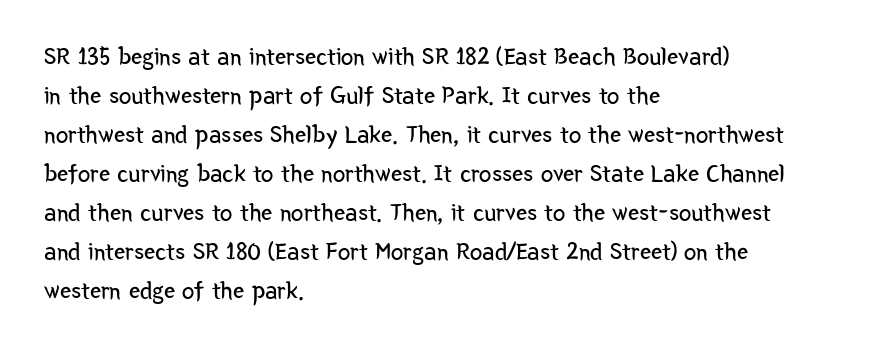
{"italic": "no", "bold": "no", "underline": "no", "align": "left", "line_spacing": "normal", "line_spacing_ratio": 1.56, "letter_spacing": "normal", "letter_spacing_em": 0.0, "glyph_px": 25}
